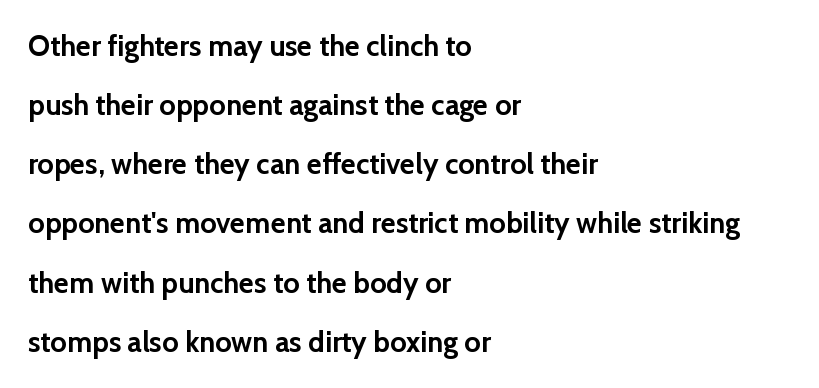
{"serif": "no", "italic": "no", "bold": "yes", "weight": "semibold", "width": "normal", "stroke_contrast": "low", "x_height": "medium", "monospaced": "no", "underline": "no", "align": "left", "line_spacing": "loose", "line_spacing_ratio": 2.04, "letter_spacing": "normal", "letter_spacing_em": 0.0, "glyph_px": 29}
